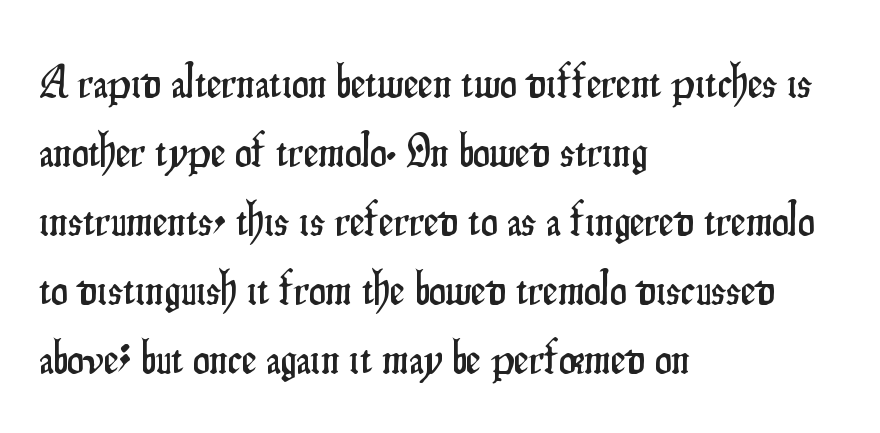
Is this a fixed-width face? No — the glyphs have proportional, varying widths. A bare baseline throughout the passage. The lettering holds an erect, upright posture throughout. Inter-character spacing is left at the font's built-in metrics. The passage shown is typeset with a sans-serif family.
